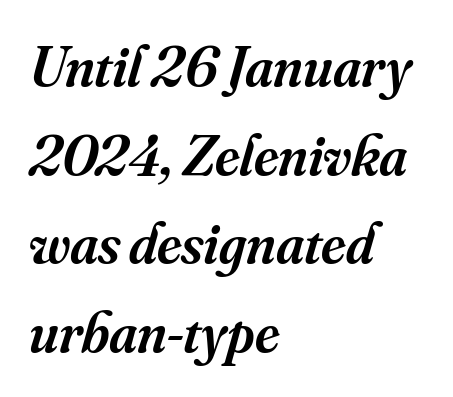
Q: Is the text bold? A: Semi-bold.
Q: Is the text italic (slanted)? A: Yes, it leans right by about 16 degrees.
Q: Is the typeface a serif or a sans-serif typeface? A: Serif.
Q: Is the text underlined? A: No.
Q: How is the paragraph aligned? A: Left-aligned.
Q: Is the spacing between letters normal or unusually wide? A: Normal.
Q: Is the spacing between lines tight, normal or loose? A: Normal.
Q: Width (condensed, normal, or wide)? A: Normal.
Q: Stroke contrast? A: Medium.
Q: x-height? A: Small.
Q: Monospaced? A: No.
